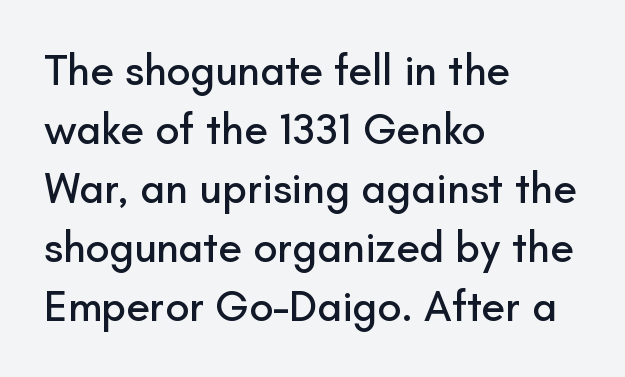
Q: Is the text italic (slanted)? A: No, it is upright.
Q: Is the typeface a serif or a sans-serif typeface? A: Sans-serif.
Q: Is the text underlined? A: No.
Q: How is the paragraph aligned? A: Left-aligned.
Q: Is the spacing between letters normal or unusually wide? A: Normal.
Q: Is the spacing between lines tight, normal or loose? A: Normal.
Q: Width (condensed, normal, or wide)? A: Normal.
Q: Stroke contrast? A: Low.
Q: x-height? A: Small.
Q: Monospaced? A: No.
